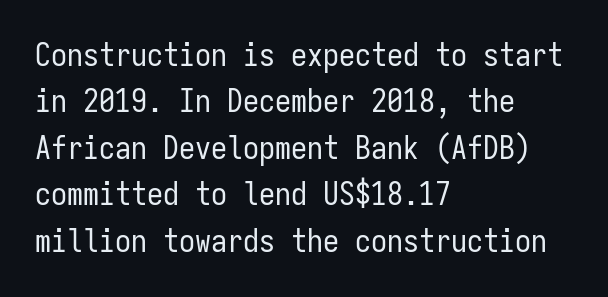
{"serif": "no", "italic": "no", "bold": "no", "weight": "regular", "width": "condensed", "stroke_contrast": "low", "x_height": "medium", "monospaced": "yes", "underline": "no", "align": "left", "line_spacing": "normal", "line_spacing_ratio": 1.45, "letter_spacing": "normal", "letter_spacing_em": 0.0, "glyph_px": 32}
